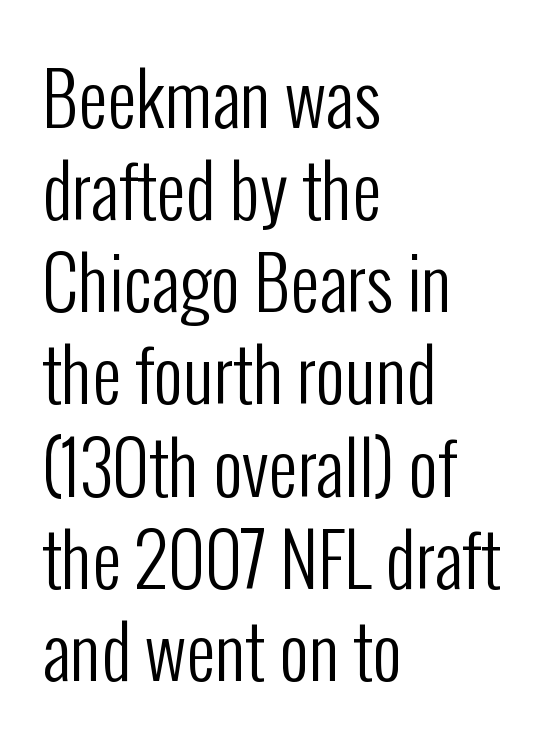
{"serif": "no", "italic": "no", "bold": "no", "weight": "regular", "width": "condensed", "stroke_contrast": "low", "x_height": "medium", "monospaced": "no", "underline": "no", "align": "left", "line_spacing": "normal", "line_spacing_ratio": 1.28, "letter_spacing": "normal", "letter_spacing_em": 0.0, "glyph_px": 72}
